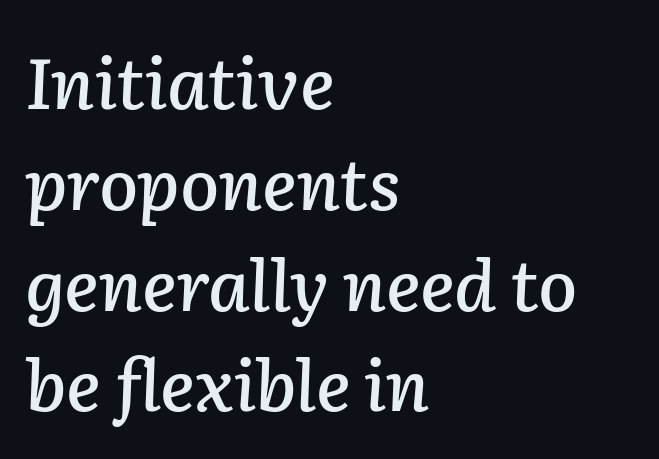
Q: Is the text italic (slanted)? A: Yes, it leans right by about 2 degrees.
Q: Is the text underlined? A: No.
Q: How is the paragraph aligned? A: Left-aligned.
Q: Is the spacing between letters normal or unusually wide? A: Normal.
Q: Is the spacing between lines tight, normal or loose? A: Normal.
Q: Width (condensed, normal, or wide)? A: Normal.
Q: Stroke contrast? A: Low.
Q: x-height? A: Medium.
Q: Monospaced? A: No.
